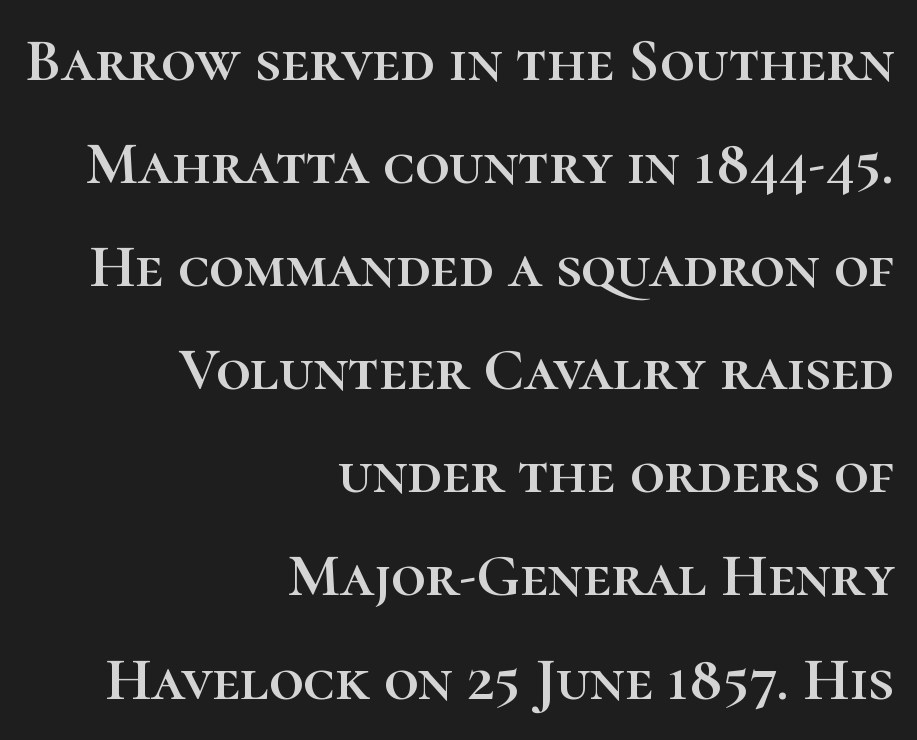
Regular leading. The rendering uses natural spacing where letterforms have individual widths. In terms of letterspacing, this is plain default setting. Has an underline been added? It has not.
